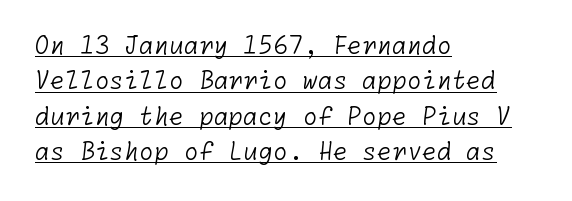
Q: Is the text bold? A: No.
Q: Is the text underlined? A: Yes.
Q: How is the paragraph aligned? A: Left-aligned.
Q: Is the spacing between letters normal or unusually wide? A: Normal.
Q: Is the spacing between lines tight, normal or loose? A: Normal.
